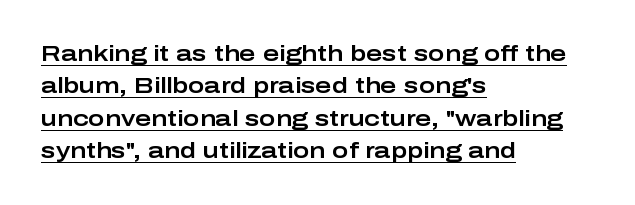
The image shows 22 px text type, upright; set left-aligned, normal line spacing (1.47x), normal letter spacing, underlined.
